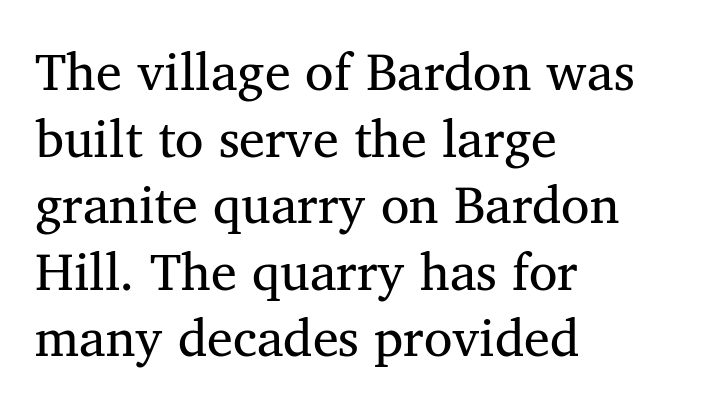
Q: Is the text bold? A: No.
Q: Is the text italic (slanted)? A: No, it is upright.
Q: Is the typeface a serif or a sans-serif typeface? A: Serif.
Q: Is the text underlined? A: No.
Q: How is the paragraph aligned? A: Left-aligned.
Q: Is the spacing between letters normal or unusually wide? A: Normal.
Q: Is the spacing between lines tight, normal or loose? A: Normal.
Q: Width (condensed, normal, or wide)? A: Normal.
Q: Stroke contrast? A: Medium.
Q: x-height? A: Medium.
Q: Monospaced? A: No.
